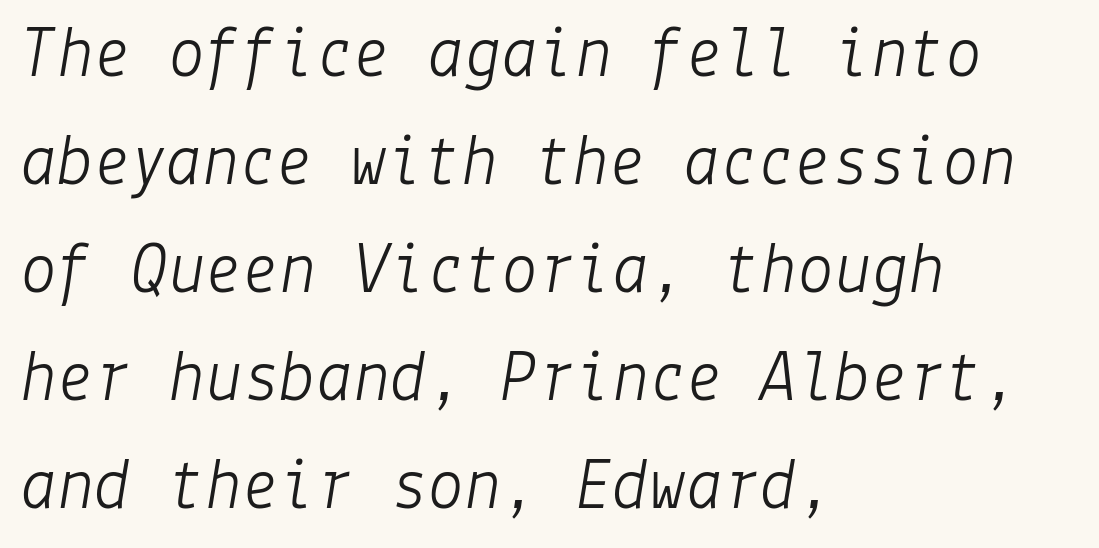
{"italic": "yes", "lean": "right", "slant_degrees": 9, "bold": "no", "weight": "light", "width": "normal", "stroke_contrast": "low", "x_height": "medium", "underline": "no", "align": "left", "line_spacing": "normal", "line_spacing_ratio": 1.46, "letter_spacing": "normal", "letter_spacing_em": 0.0, "glyph_px": 74}
